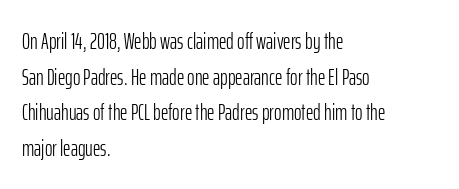
The image shows 23 px text type, upright; set left-aligned, normal line spacing (1.55x), normal letter spacing, not underlined.
